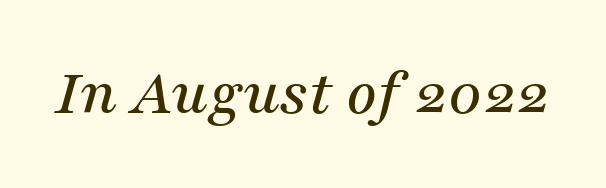
{"serif": "yes", "italic": "yes", "lean": "right", "slant_degrees": 16, "width": "normal", "stroke_contrast": "medium", "x_height": "medium", "monospaced": "no", "underline": "no", "letter_spacing": "normal", "letter_spacing_em": 0.0, "glyph_px": 67}
